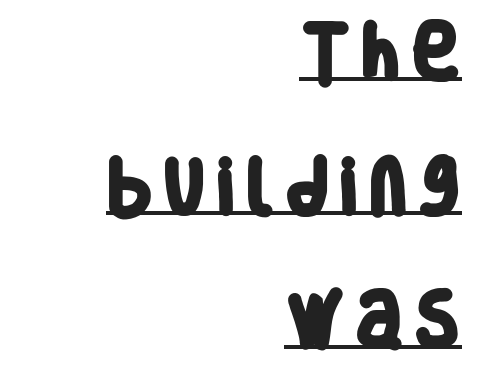
The image shows 61 px heavy, condensed sans-serif type; set right-aligned, loose line spacing (2.2x), underlined; low stroke contrast and a large x-height.
